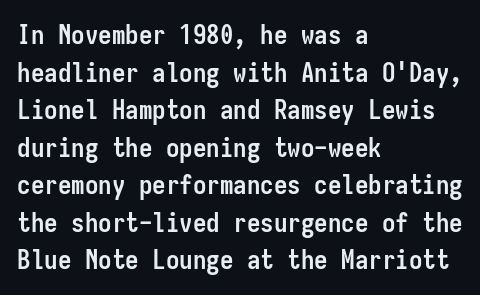
Q: Is the text bold? A: Yes.
Q: Is the text italic (slanted)? A: No, it is upright.
Q: Is the text underlined? A: No.
Q: How is the paragraph aligned? A: Left-aligned.
Q: Is the spacing between letters normal or unusually wide? A: Normal.
Q: Is the spacing between lines tight, normal or loose? A: Normal.
